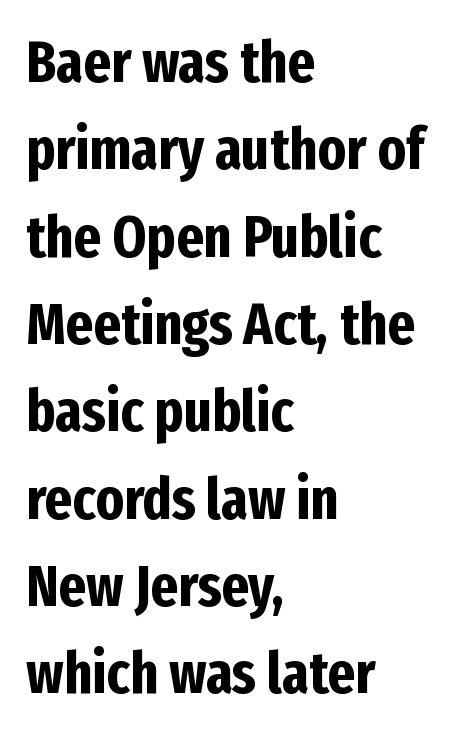
The image shows 59 px bold, condensed sans-serif type, upright; set left-aligned, normal line spacing (1.48x), normal letter spacing, not underlined; low stroke contrast and a medium x-height.
